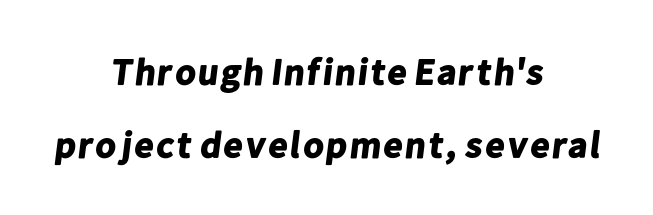
The rag falls on both sides of this text block equally. Tracking here is standard; glyphs follow each other at the usual distance. Is there much room between lines? Yes — plenty of vertical air separates them. Serifs: no, the terminals of the letterforms are clean. The glyphs have the mass of a bold cut.
